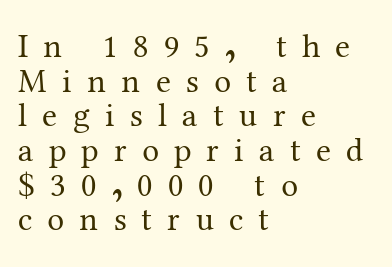
Quick note: not italic, upright. Examine the stroke ends and you'll spot serifs. The letters advance in unequal steps, a hallmark of proportional type. Is there much room between lines? No — they nearly touch.
